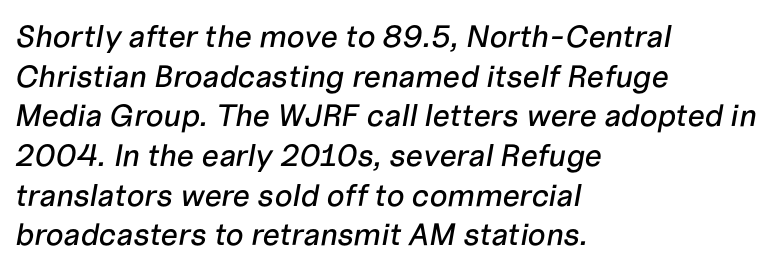
Q: Is the text italic (slanted)? A: Yes, it leans right by about 10 degrees.
Q: Is the text underlined? A: No.
Q: How is the paragraph aligned? A: Left-aligned.
Q: Is the spacing between letters normal or unusually wide? A: Normal.
Q: Is the spacing between lines tight, normal or loose? A: Normal.
Q: Width (condensed, normal, or wide)? A: Normal.
Q: Stroke contrast? A: Low.
Q: x-height? A: Medium.
Q: Monospaced? A: No.
